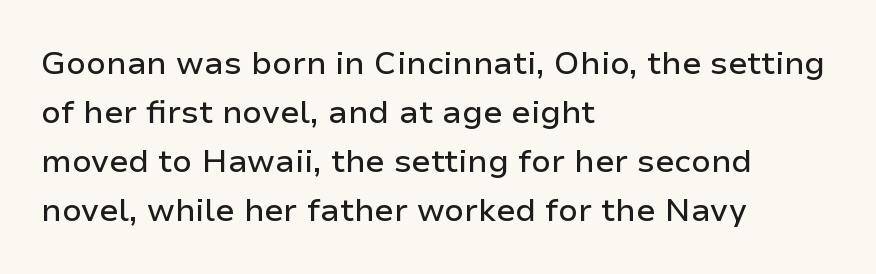
Short note: letters normally spaced. The letters advance in unequal steps, a hallmark of proportional type. Notice how the passage keeps a crisp vertical edge on the left only. These lines sit exactly where default settings would place them. Honestly, there is no underline to notice here at all.
